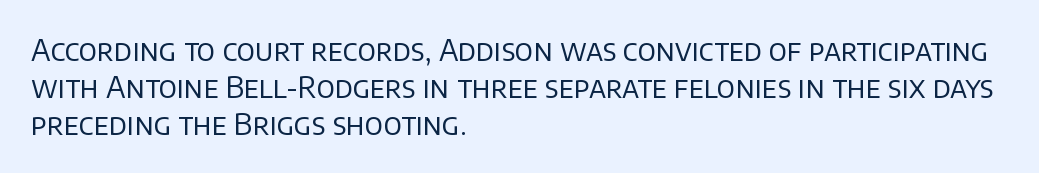
The image shows 29 px regular-weight sans-serif type, upright; set left-aligned, normal line spacing (1.27x), normal letter spacing, not underlined; low stroke contrast and a large x-height.
